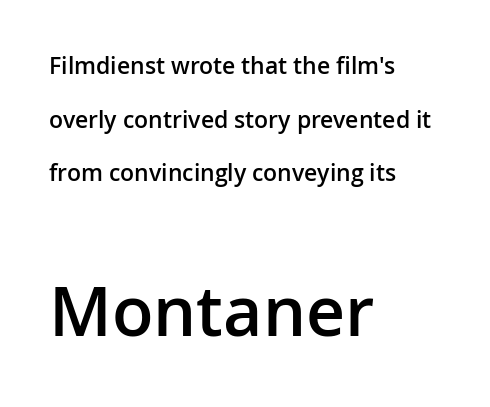
Q: Is the text bold? A: Semi-bold.
Q: Is the text italic (slanted)? A: No, it is upright.
Q: Is the typeface a serif or a sans-serif typeface? A: Sans-serif.
Q: Is the text underlined? A: No.
Q: How is the paragraph aligned? A: Left-aligned.
Q: Is the spacing between letters normal or unusually wide? A: Normal.
Q: Is the spacing between lines tight, normal or loose? A: Loose.
Q: Which block of text is set in a larger size, the first (top) or the second (bottom)? A: The second (bottom) one.
Q: Width (condensed, normal, or wide)? A: Normal.
Q: Stroke contrast? A: Low.
Q: x-height? A: Medium.
Q: Monospaced? A: No.
